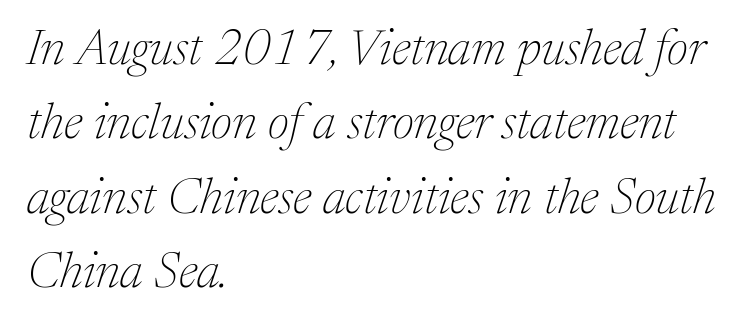
The image shows 50 px thin serif type, italic (leaning right); set left-aligned, normal line spacing (1.49x), normal letter spacing, not underlined; medium stroke contrast and a medium x-height.
